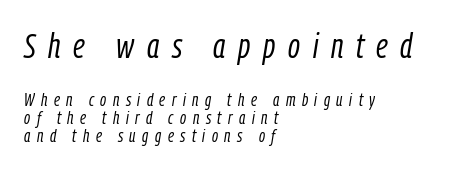
Q: Is the text bold? A: No.
Q: Is the text italic (slanted)? A: Yes, it leans right by about 9 degrees.
Q: Is the text underlined? A: No.
Q: How is the paragraph aligned? A: Left-aligned.
Q: Is the spacing between letters normal or unusually wide? A: Unusually wide.
Q: Is the spacing between lines tight, normal or loose? A: Tight.
Q: Which block of text is set in a larger size, the first (top) or the second (bottom)? A: The first (top) one.
Q: Width (condensed, normal, or wide)? A: Condensed.
Q: Stroke contrast? A: Low.
Q: x-height? A: Medium.
Q: Monospaced? A: No.
